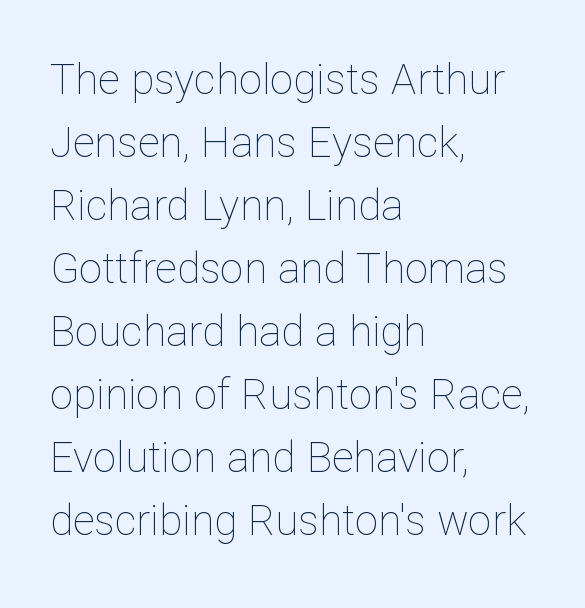
{"italic": "no", "bold": "no", "weight": "thin", "width": "normal", "stroke_contrast": "low", "x_height": "medium", "monospaced": "no", "underline": "no", "align": "left", "line_spacing": "normal", "line_spacing_ratio": 1.5, "letter_spacing": "normal", "letter_spacing_em": 0.0, "glyph_px": 42}
